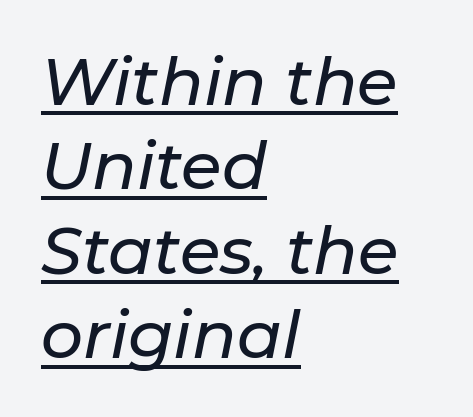
The image shows 66 px text type, italic (leaning right); set left-aligned, normal line spacing (1.28x), normal letter spacing, underlined; low stroke contrast and a medium x-height.
